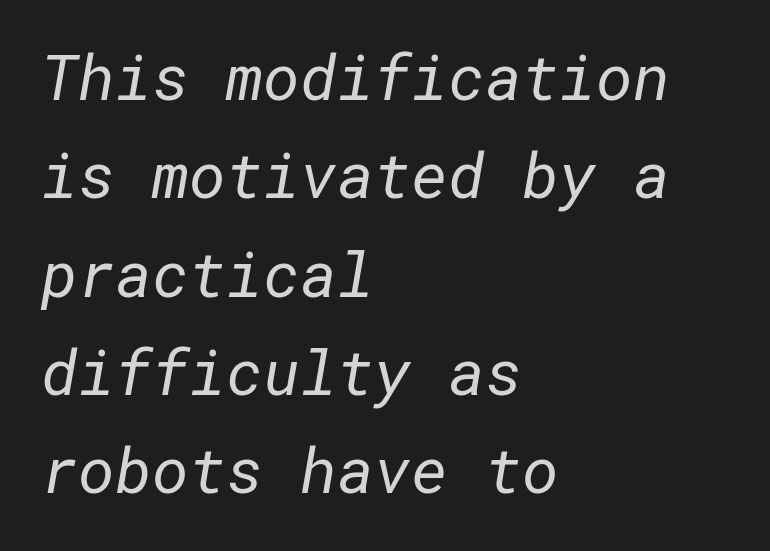
The letterforms sit shoulder to shoulder at normal distance. Rows of type keep a routine distance in the vertical direction. Has an underline been added? It has not. A quiet, ordinary-to-light weight characterises the typeface. Visually the block forms a straight wall on the left and a jagged coastline on the right.
